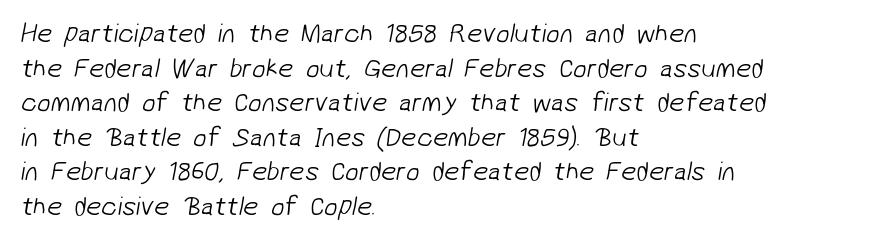
The image shows 27 px text type; set left-aligned, normal line spacing (1.28x), normal letter spacing, not underlined.
